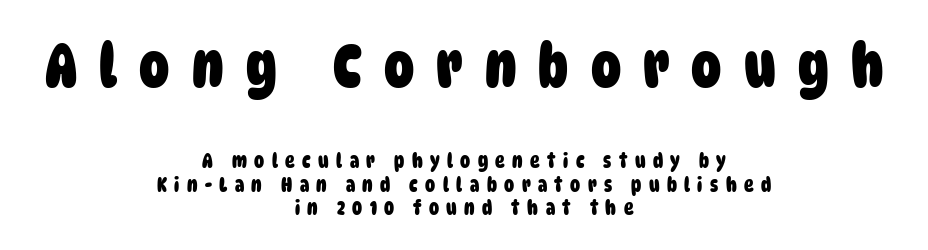
Is this a fixed-width face? No — the glyphs have proportional, varying widths. Between these two stacked blocks, the higher one wins on size. Words appear elongated and porous because spacing is wide. The type family on display is of the sans-serif kind. Anything drawn beneath the words? Only blank space.
